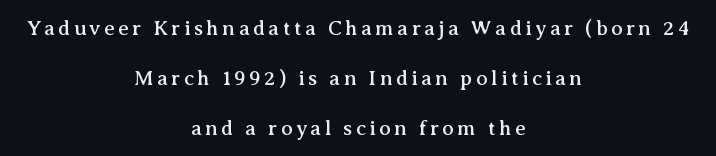
Descender tails drop into unmarked territory. Horizontal bands of white between lines are thick stripes. Compared with a flush-left layout, this one balances lines on the center instead. Is there any slant? The stems are plumb.
